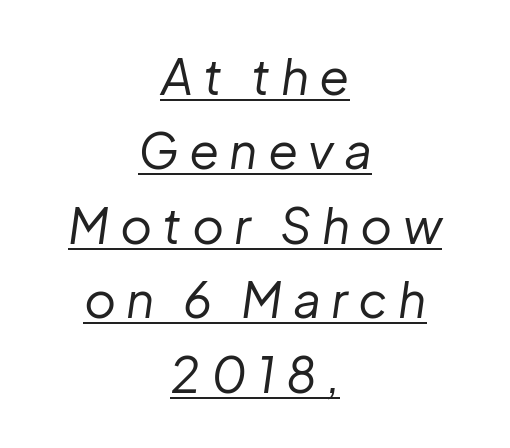
The image shows 49 px regular-weight type, italic (leaning right); set centered, normal line spacing (1.52x), unusually wide letter spacing (+0.21 em), underlined; low stroke contrast and a medium x-height.
